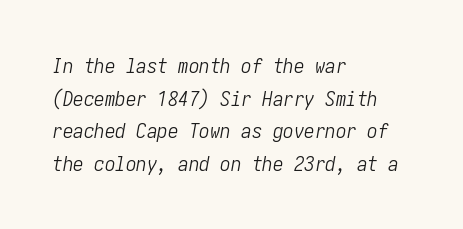
Q: Is the text bold? A: No.
Q: Is the text italic (slanted)? A: Yes, it leans right by about 10 degrees.
Q: Is the text underlined? A: No.
Q: How is the paragraph aligned? A: Left-aligned.
Q: Is the spacing between letters normal or unusually wide? A: Normal.
Q: Is the spacing between lines tight, normal or loose? A: Normal.
